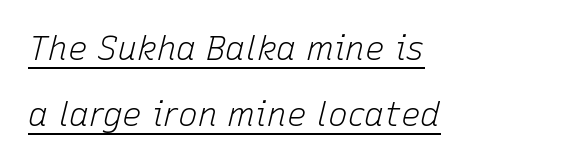
{"italic": "yes", "lean": "right", "slant_degrees": 15, "bold": "no", "weight": "light", "width": "normal", "stroke_contrast": "low", "x_height": "medium", "monospaced": "no", "underline": "yes", "align": "left", "line_spacing": "loose", "line_spacing_ratio": 2.0, "letter_spacing": "normal", "letter_spacing_em": 0.0, "glyph_px": 33}
